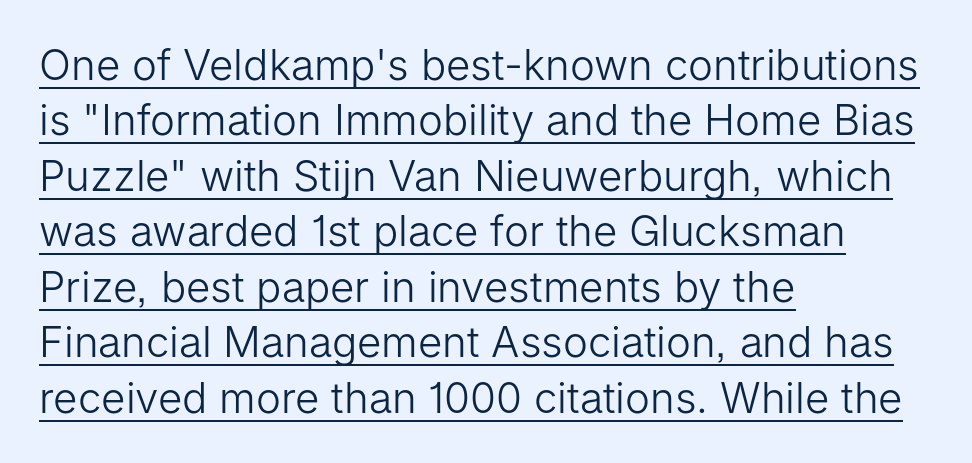
The image shows 42 px light sans-serif type, upright; set left-aligned, normal line spacing (1.32x), normal letter spacing, underlined; low stroke contrast and a medium x-height.
